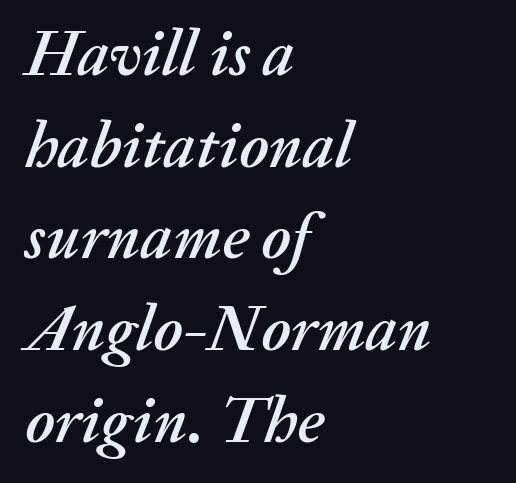
{"italic": "yes", "lean": "right", "slant_degrees": 20, "width": "normal", "stroke_contrast": "medium", "x_height": "medium", "monospaced": "no", "underline": "no", "align": "left", "line_spacing": "normal", "line_spacing_ratio": 1.41, "letter_spacing": "normal", "letter_spacing_em": 0.0, "glyph_px": 65}
